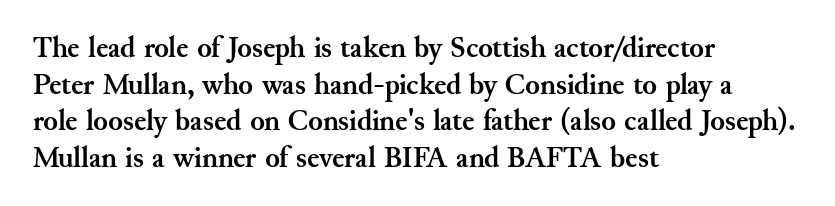
The image shows 30 px semibold serif type, upright; set left-aligned, line spacing 1.22x, normal letter spacing, not underlined; medium stroke contrast and a small x-height.
